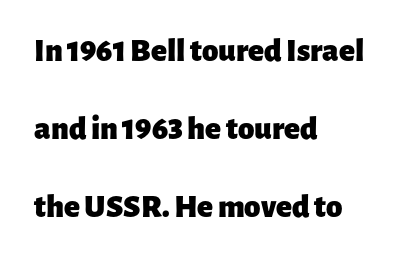
{"serif": "no", "italic": "no", "bold": "yes", "weight": "heavy", "width": "normal", "stroke_contrast": "low", "x_height": "medium", "monospaced": "no", "underline": "no", "align": "left", "line_spacing": "loose", "line_spacing_ratio": 2.36, "letter_spacing": "normal", "letter_spacing_em": 0.0, "glyph_px": 33}
